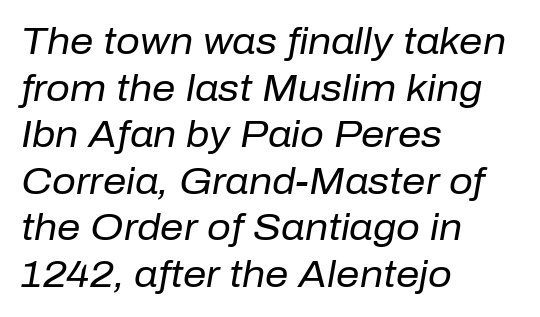
The image shows 37 px regular-weight type, italic (leaning right); set left-aligned, normal line spacing (1.26x), normal letter spacing, not underlined; low stroke contrast and a medium x-height.
